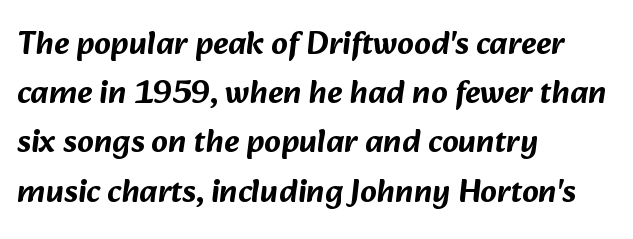
Q: Is the typeface a serif or a sans-serif typeface? A: Sans-serif.
Q: Is the text underlined? A: No.
Q: How is the paragraph aligned? A: Left-aligned.
Q: Is the spacing between letters normal or unusually wide? A: Normal.
Q: Is the spacing between lines tight, normal or loose? A: Normal.
Q: Width (condensed, normal, or wide)? A: Normal.
Q: Stroke contrast? A: Low.
Q: x-height? A: Medium.
Q: Monospaced? A: No.
